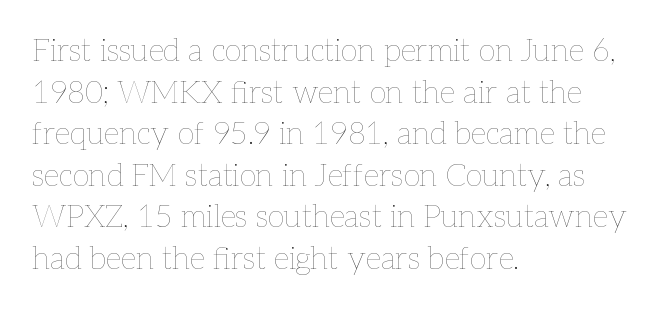
{"italic": "no", "bold": "no", "weight": "thin", "width": "normal", "stroke_contrast": "low", "x_height": "medium", "monospaced": "no", "underline": "no", "align": "left", "line_spacing": "normal", "line_spacing_ratio": 1.34, "letter_spacing": "normal", "letter_spacing_em": 0.0, "glyph_px": 31}
